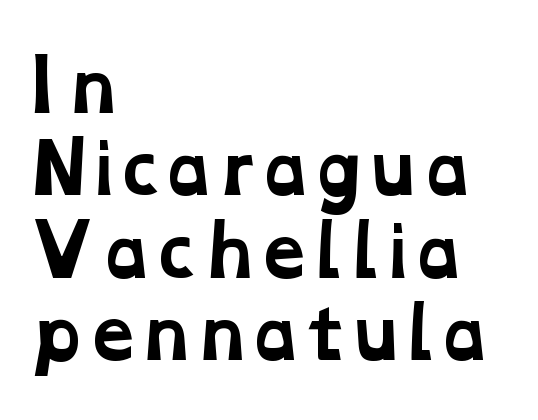
Q: Is the text bold? A: Yes.
Q: Is the typeface a serif or a sans-serif typeface? A: Serif.
Q: Is the text underlined? A: No.
Q: How is the paragraph aligned? A: Left-aligned.
Q: Is the spacing between letters normal or unusually wide? A: Normal.
Q: Width (condensed, normal, or wide)? A: Wide.
Q: Stroke contrast? A: Low.
Q: x-height? A: Medium.
Q: Monospaced? A: No.
